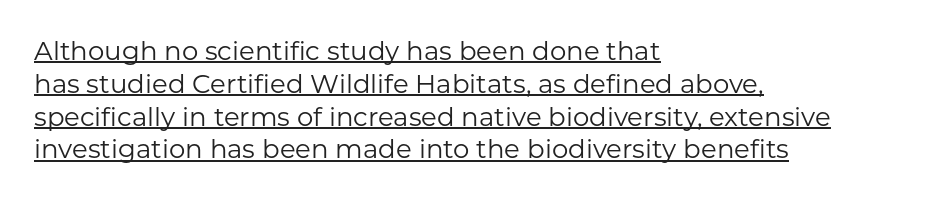
The image shows 26 px text type, upright; set left-aligned, normal line spacing (1.26x), normal letter spacing, underlined.
